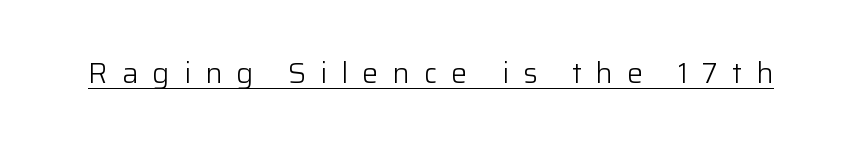
{"serif": "no", "italic": "no", "bold": "no", "weight": "light", "width": "normal", "stroke_contrast": "low", "x_height": "medium", "monospaced": "no", "underline": "yes", "letter_spacing": "wide", "letter_spacing_em": 0.48, "glyph_px": 29}
